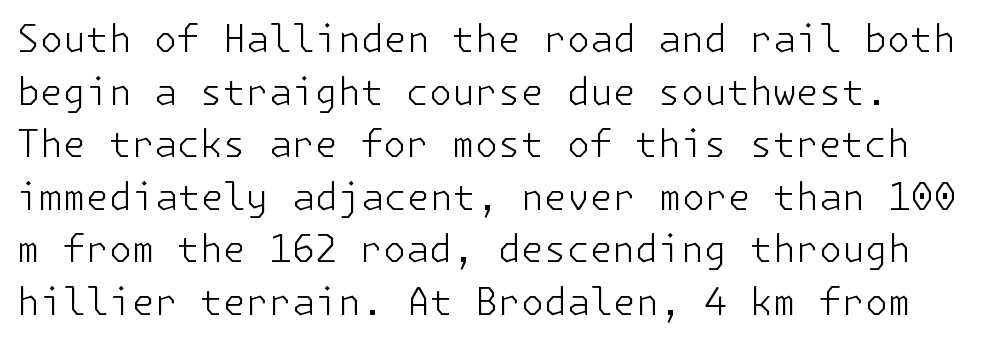
The image shows 37 px light sans-serif type, upright; set normal line spacing (1.42x), normal letter spacing, not underlined; low stroke contrast and a medium x-height.
